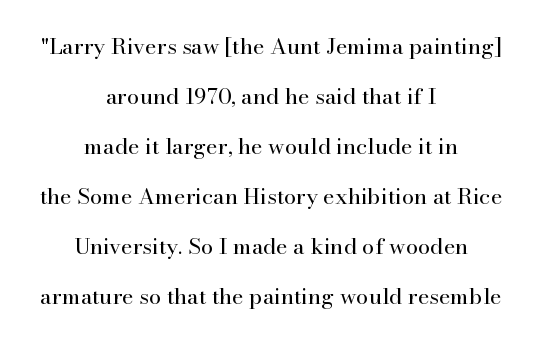
{"italic": "no", "bold": "no", "underline": "no", "align": "center", "line_spacing": "loose", "line_spacing_ratio": 2.27, "letter_spacing": "normal", "letter_spacing_em": 0.0, "glyph_px": 22}
